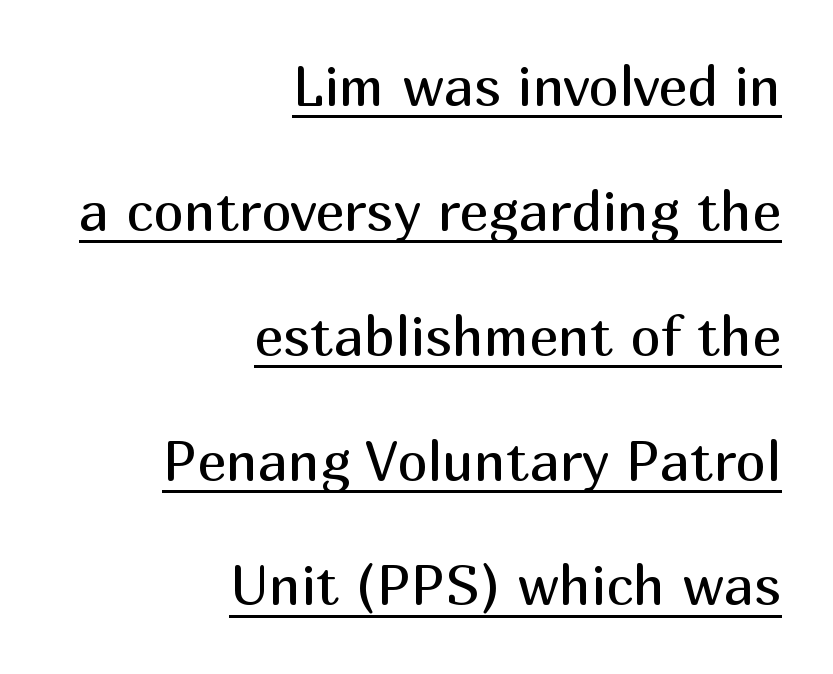
Q: Is the text bold? A: No.
Q: Is the text italic (slanted)? A: No, it is upright.
Q: Is the typeface a serif or a sans-serif typeface? A: Sans-serif.
Q: Is the text underlined? A: Yes.
Q: How is the paragraph aligned? A: Right-aligned.
Q: Is the spacing between letters normal or unusually wide? A: Normal.
Q: Is the spacing between lines tight, normal or loose? A: Loose.
Q: Width (condensed, normal, or wide)? A: Normal.
Q: Stroke contrast? A: Medium.
Q: x-height? A: Medium.
Q: Monospaced? A: No.
